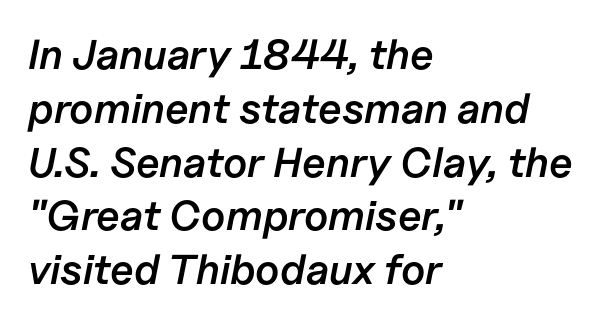
Q: Is the text bold? A: Semi-bold.
Q: Is the text italic (slanted)? A: Yes, it leans right by about 11 degrees.
Q: Is the text underlined? A: No.
Q: How is the paragraph aligned? A: Left-aligned.
Q: Is the spacing between letters normal or unusually wide? A: Normal.
Q: Is the spacing between lines tight, normal or loose? A: Normal.
Q: Width (condensed, normal, or wide)? A: Normal.
Q: Stroke contrast? A: Low.
Q: x-height? A: Medium.
Q: Monospaced? A: No.
